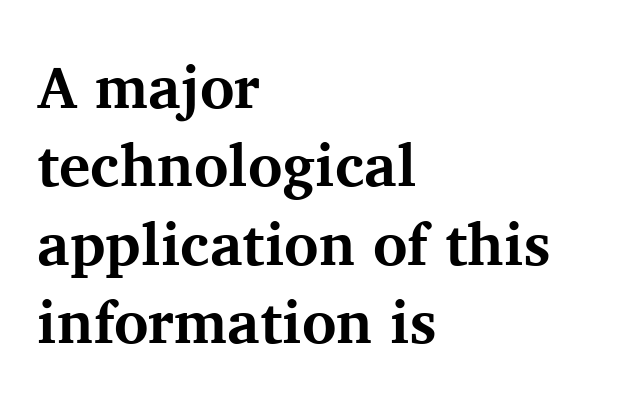
Q: Is the text bold? A: Yes.
Q: Is the text italic (slanted)? A: No, it is upright.
Q: Is the typeface a serif or a sans-serif typeface? A: Serif.
Q: Is the text underlined? A: No.
Q: How is the paragraph aligned? A: Left-aligned.
Q: Is the spacing between letters normal or unusually wide? A: Normal.
Q: Is the spacing between lines tight, normal or loose? A: Normal.
Q: Width (condensed, normal, or wide)? A: Normal.
Q: Stroke contrast? A: Medium.
Q: x-height? A: Medium.
Q: Monospaced? A: No.
